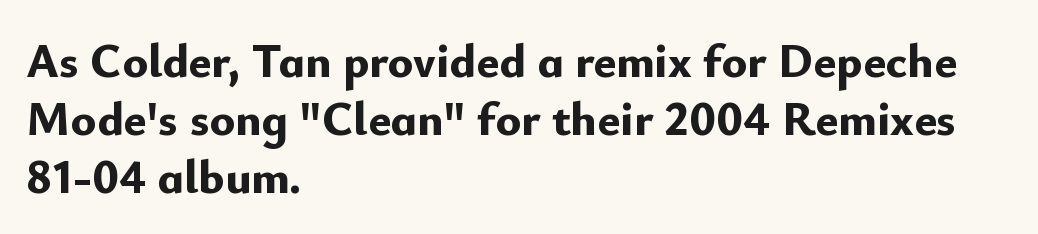
Descenders are the only things crossing below the line. Short note: letters normally spaced. This is heavy type, rendered in bold. The ragged edge is on the right, which tells us the setting is flush left.
